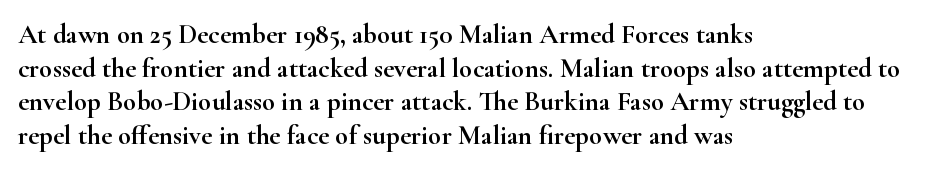
This is the regular roman posture of the typeface. Does extra space separate the letters? No, they use regular spacing. One-word summary of the alignment: left. How would I describe the line gaps? Plain and ordinary.
